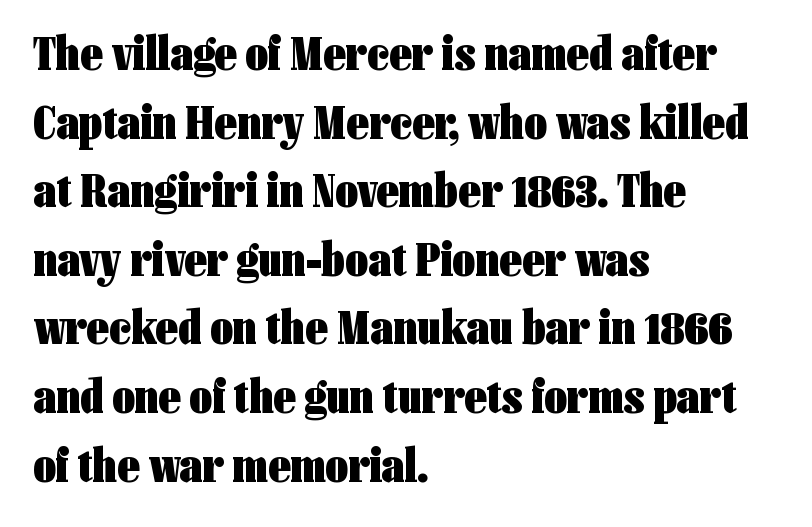
Glyph-to-glyph distance matches everyday printed text. The passage shown stacks its lines at a standard gap. Do the characters align in a grid? No, the font is proportional. The letters stand straight up with perfectly vertical stems. The typesetter chose a ragged-right arrangement here.
